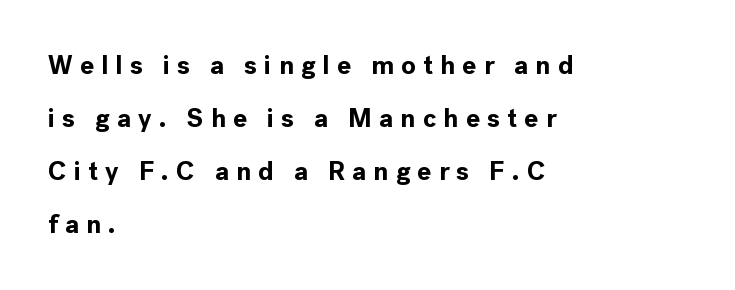
{"italic": "no", "bold": "yes", "underline": "no", "align": "left", "line_spacing": "loose", "line_spacing_ratio": 2.04, "letter_spacing": "wide", "letter_spacing_em": 0.28, "glyph_px": 26}
